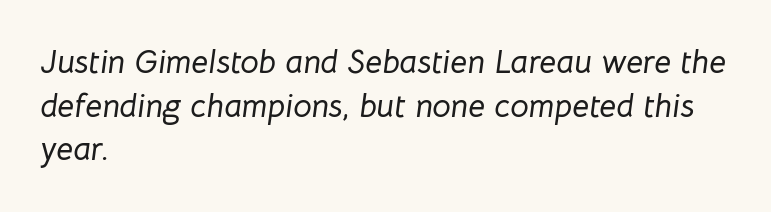
If you measured baseline to baseline, you'd find a middling distance. Only glyphs here, with clear space below each row. This rendering leaves character spacing at its baseline value. Does the lettering tilt? It does — this is italic. Leftover space on each line is placed entirely after the last word.
